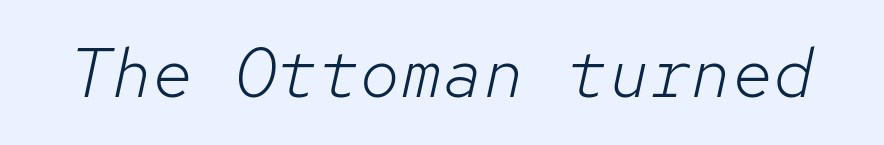
The image shows 69 px light type, italic (leaning right), monospaced; set normal letter spacing, not underlined; low stroke contrast and a medium x-height.
